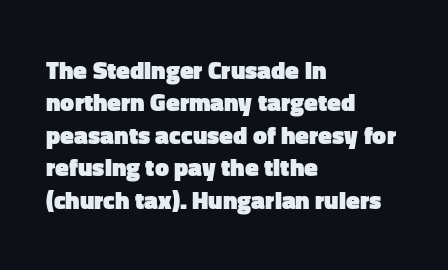
Q: Is the text bold? A: Yes.
Q: Is the text italic (slanted)? A: No, it is upright.
Q: Is the text underlined? A: No.
Q: How is the paragraph aligned? A: Left-aligned.
Q: Is the spacing between letters normal or unusually wide? A: Normal.
Q: Is the spacing between lines tight, normal or loose? A: Normal.
